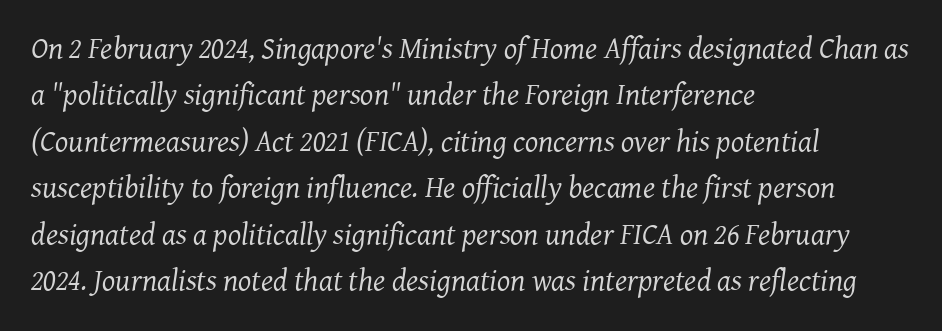
Q: Is the text bold? A: No.
Q: Is the text italic (slanted)? A: Yes, it leans right by about 7 degrees.
Q: Is the typeface a serif or a sans-serif typeface? A: Serif.
Q: Is the text underlined? A: No.
Q: How is the paragraph aligned? A: Left-aligned.
Q: Is the spacing between letters normal or unusually wide? A: Normal.
Q: Is the spacing between lines tight, normal or loose? A: Normal.
Q: Width (condensed, normal, or wide)? A: Normal.
Q: Stroke contrast? A: Medium.
Q: x-height? A: Medium.
Q: Monospaced? A: No.
